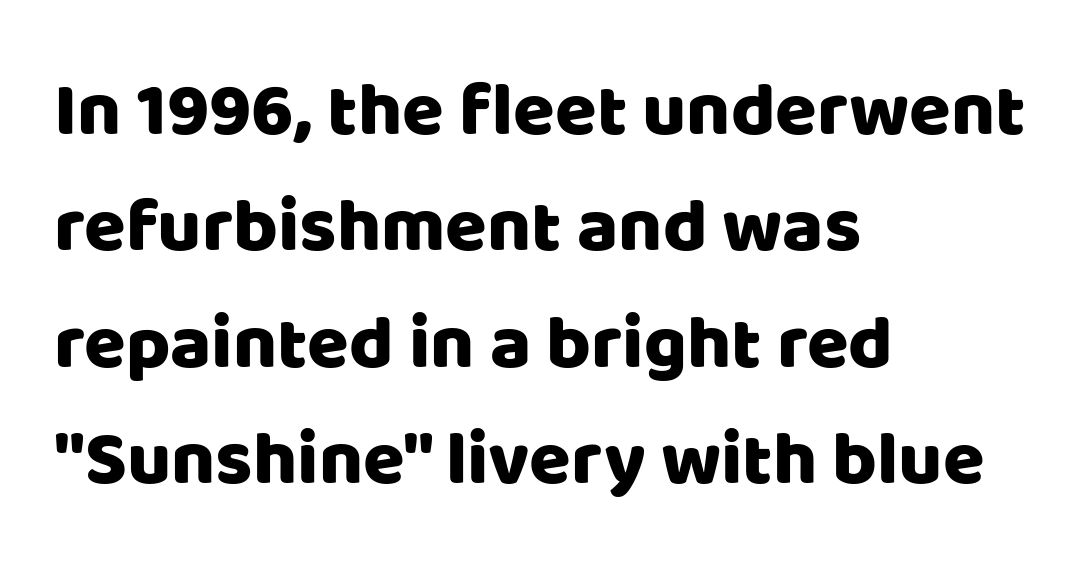
The image shows 76 px sans-serif type, upright; set left-aligned, normal line spacing (1.53x), normal letter spacing, not underlined; low stroke contrast and a large x-height.
